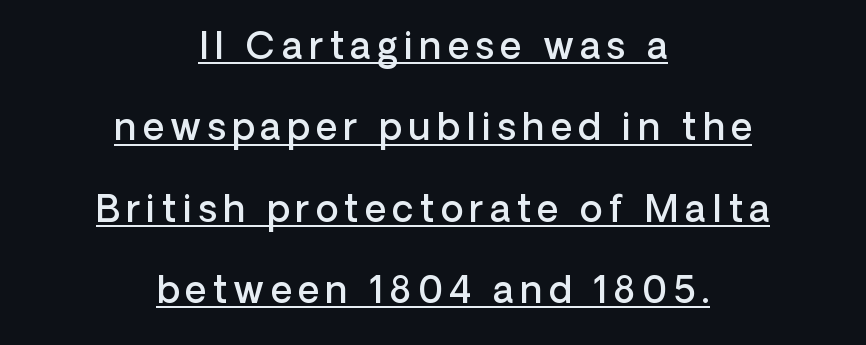
{"serif": "no", "italic": "no", "bold": "semi", "weight": "semibold", "width": "normal", "stroke_contrast": "low", "x_height": "medium", "monospaced": "no", "underline": "yes", "align": "center", "line_spacing": "loose", "line_spacing_ratio": 2.2, "glyph_px": 37}
